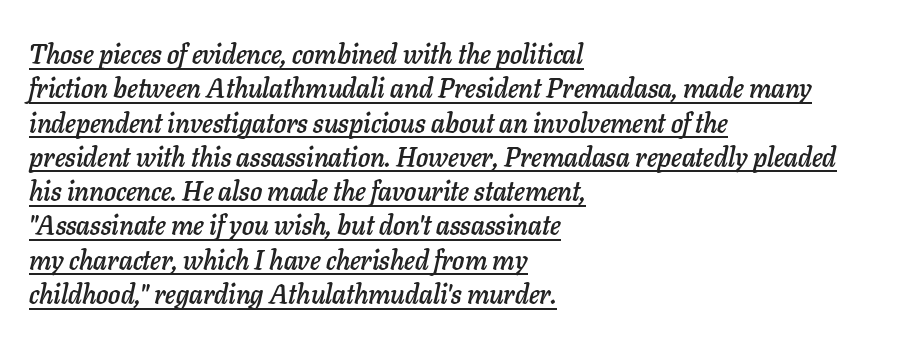
Q: Is the text italic (slanted)? A: Yes, it leans right by about 11 degrees.
Q: Is the text underlined? A: Yes.
Q: How is the paragraph aligned? A: Left-aligned.
Q: Is the spacing between letters normal or unusually wide? A: Normal.
Q: Is the spacing between lines tight, normal or loose? A: Normal.
